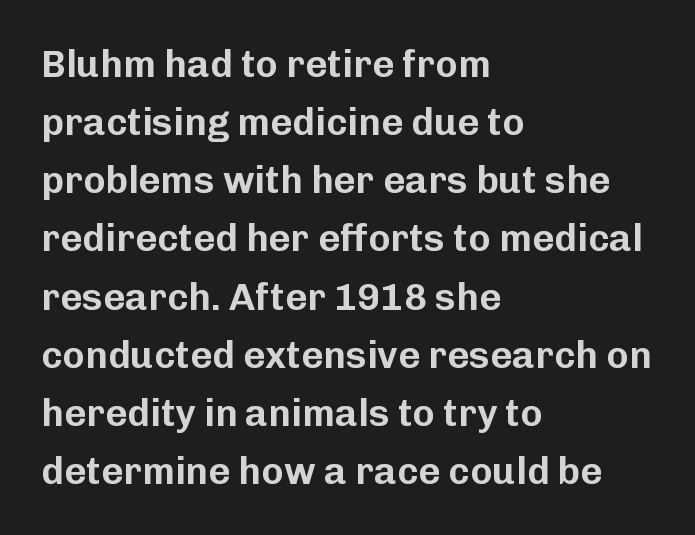
Tracking value appears to be zero — textbook default spacing. The letters carry no serifs — their stems end cleanly without finishing strokes. Regular leading. Check the space under the baseline: it is left empty. The lettering stays uniformly vertical, giving the passage a roman look.
